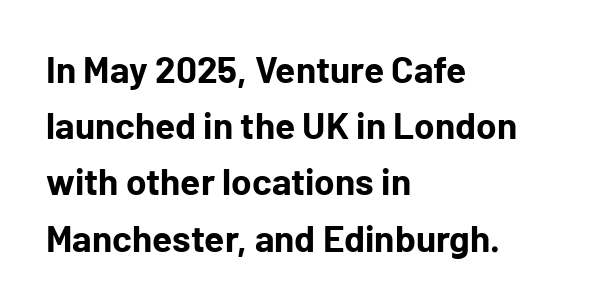
The image shows 37 px bold sans-serif type, upright; set left-aligned, normal line spacing (1.52x), normal letter spacing, not underlined; low stroke contrast and a medium x-height.
